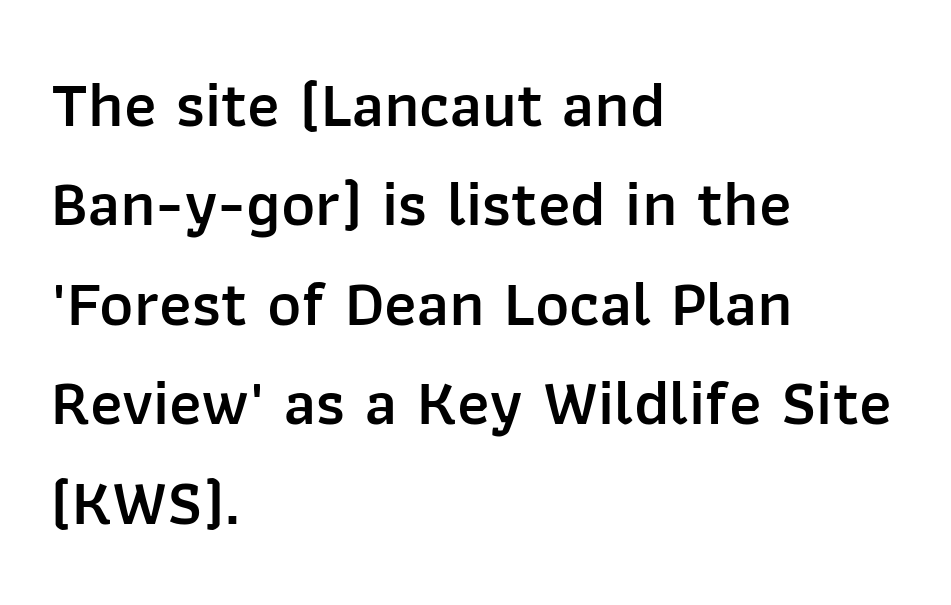
Q: Is the text bold? A: Semi-bold.
Q: Is the text italic (slanted)? A: No, it is upright.
Q: Is the typeface a serif or a sans-serif typeface? A: Sans-serif.
Q: Is the text underlined? A: No.
Q: How is the paragraph aligned? A: Left-aligned.
Q: Is the spacing between letters normal or unusually wide? A: Normal.
Q: Is the spacing between lines tight, normal or loose? A: Normal.
Q: Width (condensed, normal, or wide)? A: Normal.
Q: Stroke contrast? A: Low.
Q: x-height? A: Medium.
Q: Monospaced? A: No.
